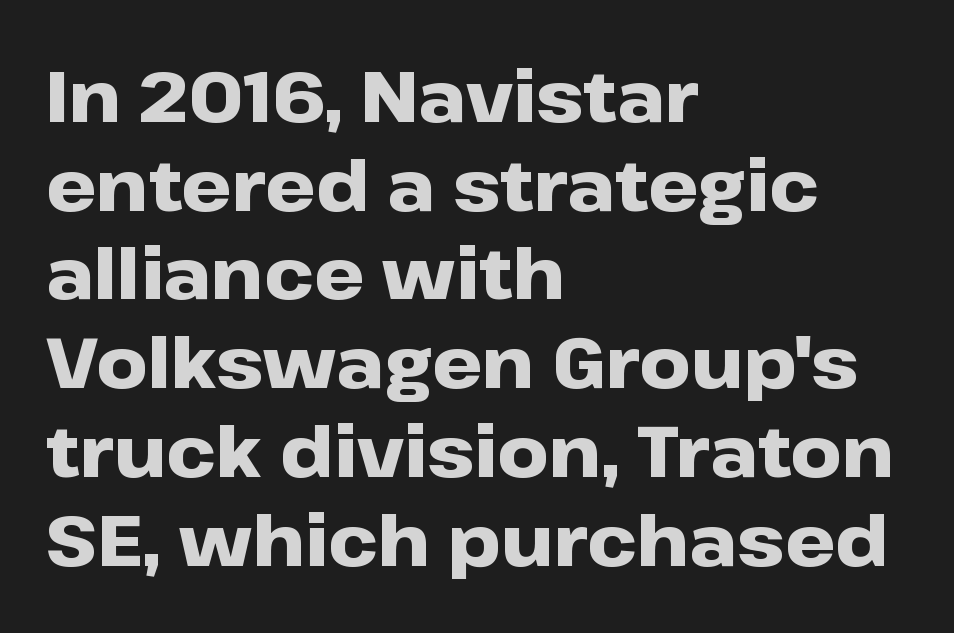
The image shows 71 px heavy, wide sans-serif type, upright; set left-aligned, normal line spacing (1.25x), normal letter spacing, not underlined; low stroke contrast and a medium x-height.
